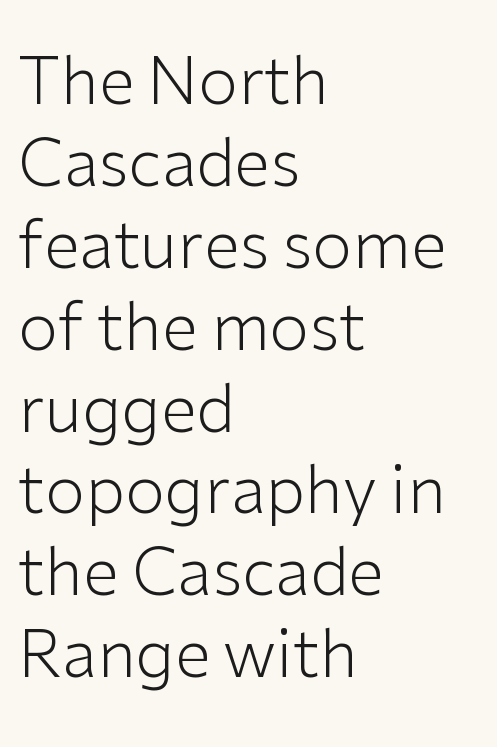
The image shows 65 px light sans-serif type, upright; set left-aligned, normal line spacing (1.26x), normal letter spacing, not underlined; low stroke contrast and a medium x-height.
